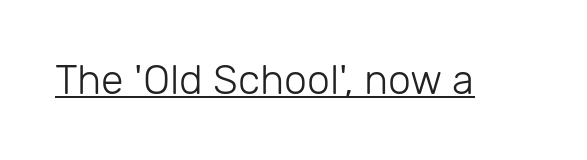
When letters stand straight like this, we call the style roman or upright. Nothing sits at the stroke ends, so this counts as sans-serif. The rendering uses the underline text-decoration. Caption: face not bold, strokes unweighted.
